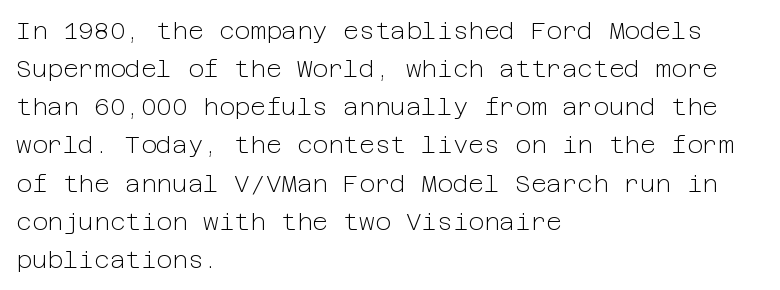
Q: Is the text bold? A: No.
Q: Is the text italic (slanted)? A: No, it is upright.
Q: Is the text underlined? A: No.
Q: How is the paragraph aligned? A: Left-aligned.
Q: Is the spacing between letters normal or unusually wide? A: Normal.
Q: Is the spacing between lines tight, normal or loose? A: Normal.
